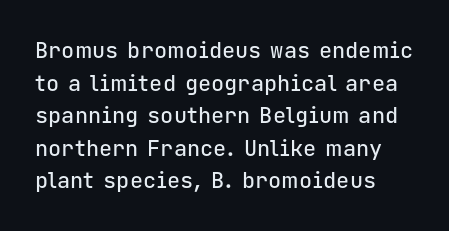
{"italic": "no", "underline": "no", "align": "left", "line_spacing": "normal", "line_spacing_ratio": 1.48, "letter_spacing": "normal", "letter_spacing_em": 0.0, "glyph_px": 22}
